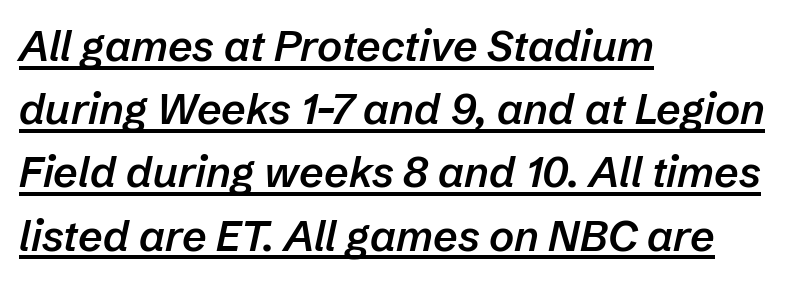
{"italic": "yes", "lean": "right", "slant_degrees": 12, "bold": "semi", "weight": "semibold", "width": "normal", "stroke_contrast": "low", "x_height": "medium", "monospaced": "no", "underline": "yes", "align": "left", "line_spacing": "normal", "line_spacing_ratio": 1.47, "letter_spacing": "normal", "letter_spacing_em": 0.0, "glyph_px": 43}
